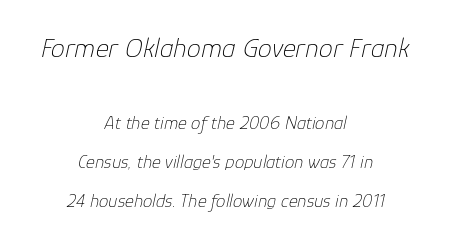
A centered setting, common on invitations and titles, is used for this passage. Does the bottom block carry the larger type? No, the top block does. A typesetter would call this proportional, since set widths differ per character. The letters are slanted; this is an italic face. Caption: standard tracking, unaltered. Leading is clearly above the norm, producing a sparse column.
